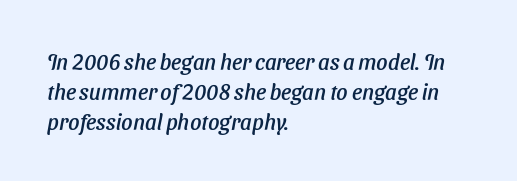
The block of text has a typical density, with ordinary space between rows. This sample uses an oblique cut, with every glyph tilted off the vertical. No word sits above an underline. Horizontal alignment here is leftward, the default for most running prose. Is the letter spacing exaggerated? No — it looks like the ordinary default.
